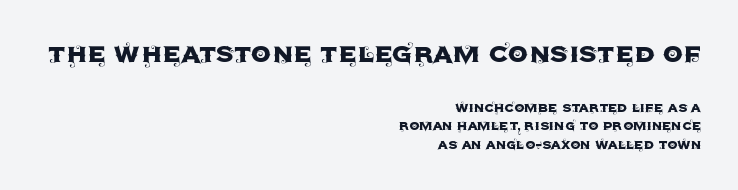
Q: Is the text italic (slanted)? A: No, it is upright.
Q: Is the typeface a serif or a sans-serif typeface? A: Sans-serif.
Q: Is the text underlined? A: No.
Q: How is the paragraph aligned? A: Right-aligned.
Q: Is the spacing between letters normal or unusually wide? A: Normal.
Q: Is the spacing between lines tight, normal or loose? A: Tight.
Q: Which block of text is set in a larger size, the first (top) or the second (bottom)? A: The first (top) one.
Q: Width (condensed, normal, or wide)? A: Normal.
Q: x-height? A: Large.
Q: Monospaced? A: No.
